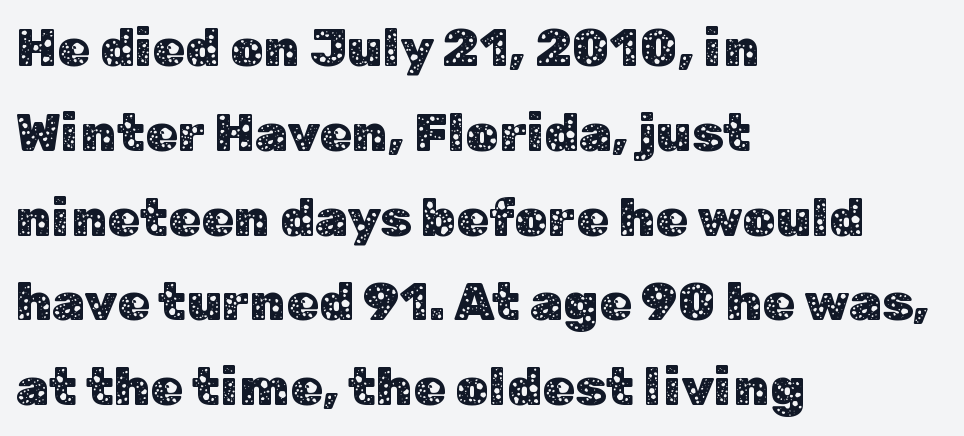
{"serif": "no", "italic": "no", "width": "normal", "stroke_contrast": "low", "x_height": "medium", "monospaced": "no", "underline": "no", "align": "left", "line_spacing": "normal", "line_spacing_ratio": 1.6, "letter_spacing": "normal", "letter_spacing_em": 0.0, "glyph_px": 53}
